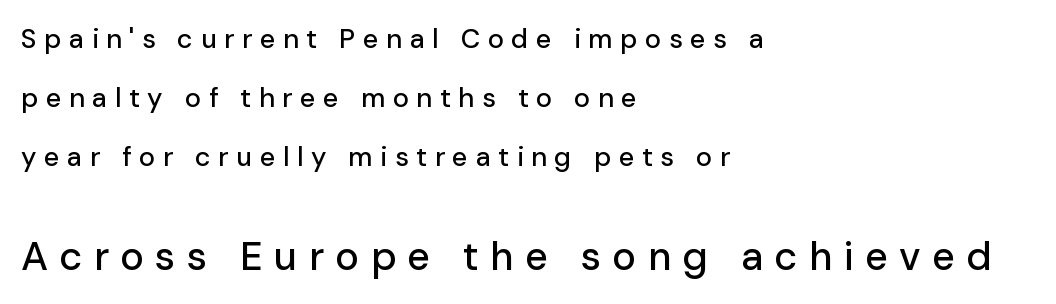
Q: Is the text italic (slanted)? A: No, it is upright.
Q: Is the typeface a serif or a sans-serif typeface? A: Sans-serif.
Q: Is the text underlined? A: No.
Q: How is the paragraph aligned? A: Left-aligned.
Q: Is the spacing between letters normal or unusually wide? A: Unusually wide.
Q: Is the spacing between lines tight, normal or loose? A: Loose.
Q: Which block of text is set in a larger size, the first (top) or the second (bottom)? A: The second (bottom) one.
Q: Width (condensed, normal, or wide)? A: Normal.
Q: Stroke contrast? A: Low.
Q: x-height? A: Medium.
Q: Monospaced? A: No.
